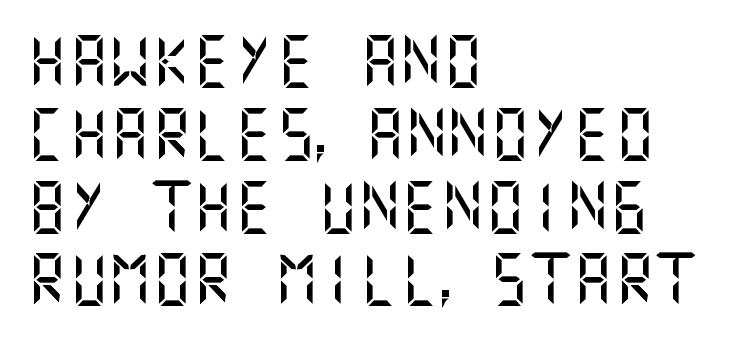
Alignment: flush left. How are the letters spaced? Ordinarily, with no added tracking. The gap between lines stays unmarked. Regarding leading, the lines here are spaced in the standard way.
